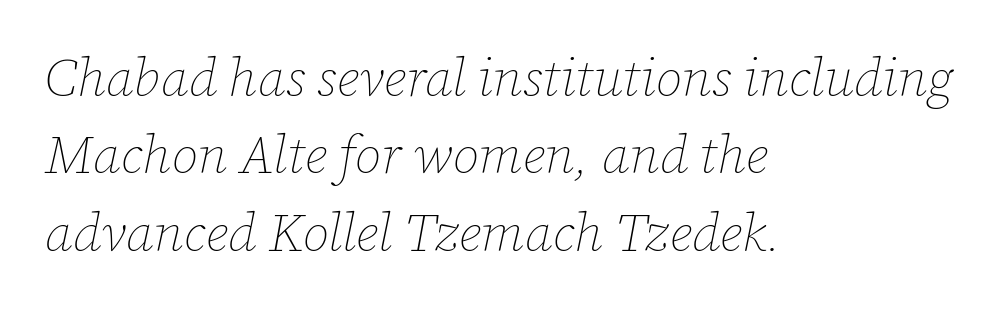
The image shows 53 px thin type, italic (leaning right); set left-aligned, normal line spacing (1.46x), normal letter spacing, not underlined; low stroke contrast and a medium x-height.
